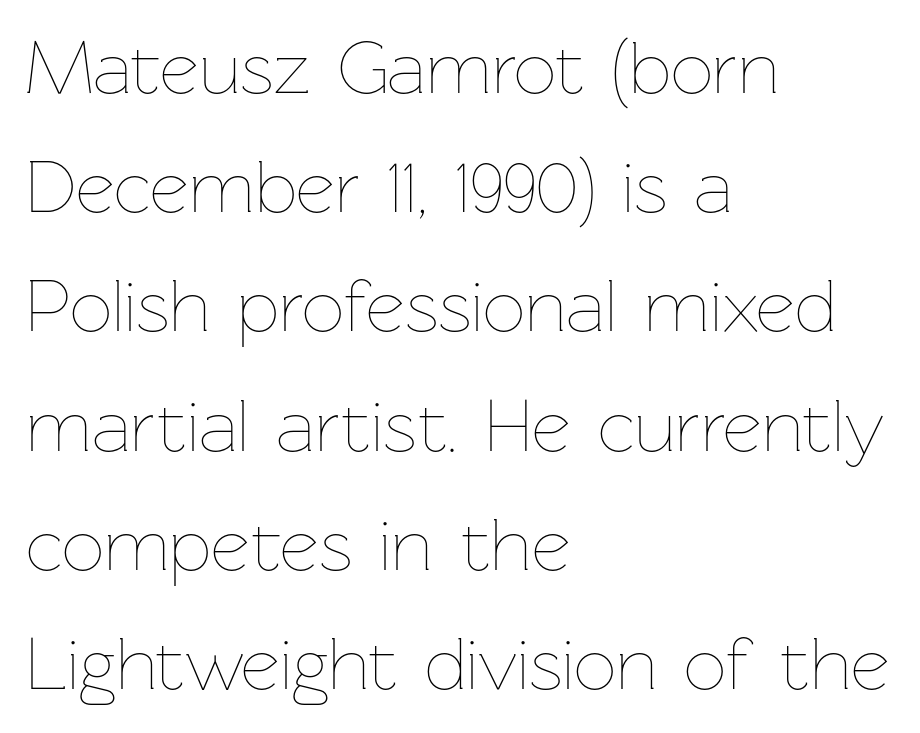
Q: Is the text bold? A: No.
Q: Is the text italic (slanted)? A: No, it is upright.
Q: Is the text underlined? A: No.
Q: How is the paragraph aligned? A: Left-aligned.
Q: Is the spacing between letters normal or unusually wide? A: Normal.
Q: Is the spacing between lines tight, normal or loose? A: Normal.
Q: Width (condensed, normal, or wide)? A: Normal.
Q: Stroke contrast? A: Low.
Q: x-height? A: Medium.
Q: Monospaced? A: No.
